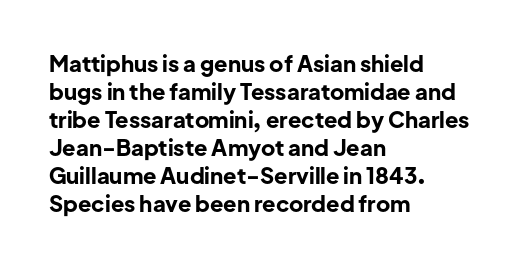
The image shows 22 px bold type, upright; set left-aligned, normal line spacing (1.27x), normal letter spacing, not underlined.
